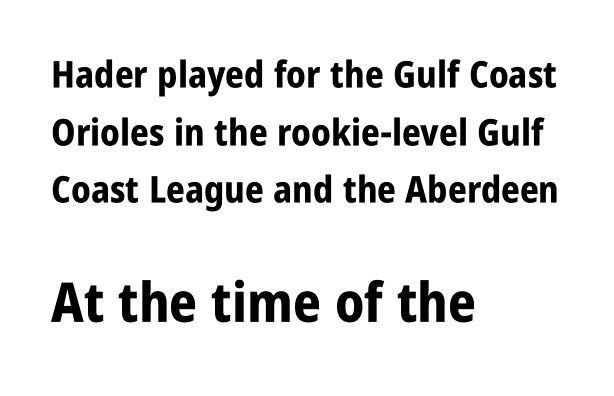
The rag falls on the right side of this text block. The type is set solid horizontally, with unmodified tracking. Honestly, there is no underline to notice here at all. The letters stand upright; this is a roman face. You could not count columns in this text — the font is proportionally spaced.
